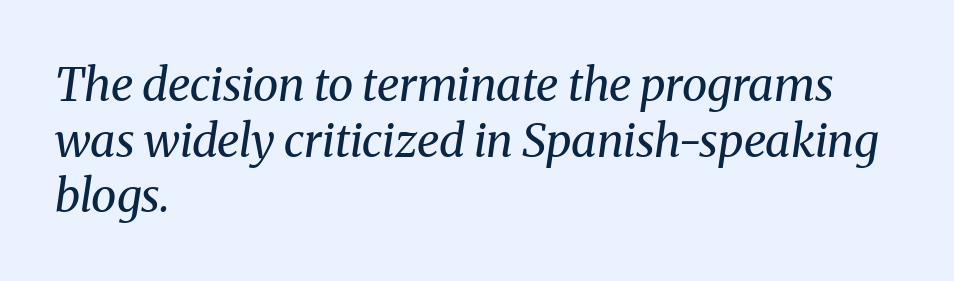
The image shows 46 px regular-weight serif type, italic (leaning right); set left-aligned, line spacing 1.21x, normal letter spacing, not underlined; medium stroke contrast and a medium x-height.
